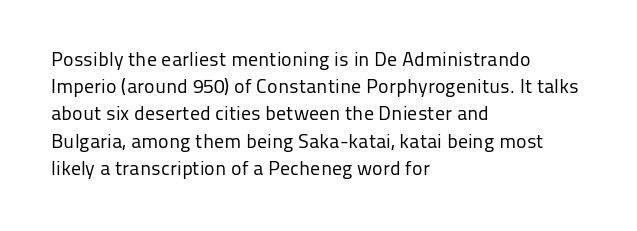
{"italic": "no", "bold": "no", "underline": "no", "align": "left", "line_spacing": "normal", "line_spacing_ratio": 1.36, "letter_spacing": "normal", "letter_spacing_em": 0.0, "glyph_px": 20}
